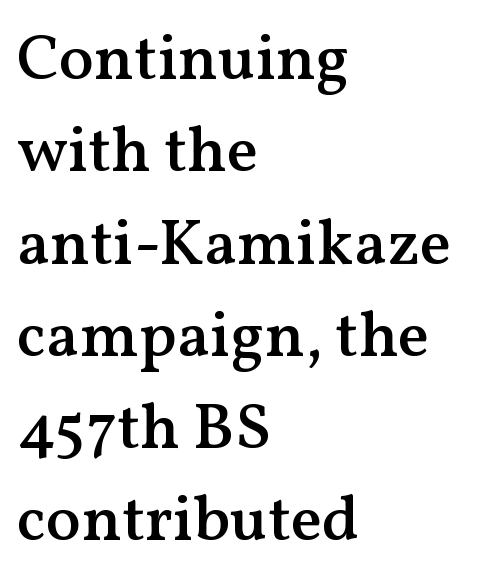
{"serif": "yes", "italic": "no", "bold": "semi", "weight": "semibold", "width": "normal", "stroke_contrast": "medium", "x_height": "medium", "monospaced": "no", "underline": "no", "align": "left", "line_spacing": "normal", "line_spacing_ratio": 1.42, "letter_spacing": "normal", "letter_spacing_em": 0.0, "glyph_px": 65}
